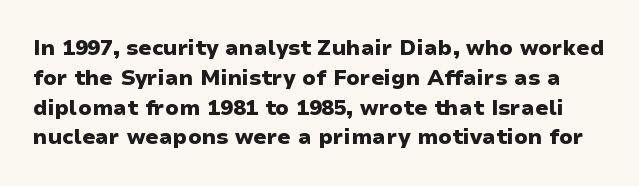
{"italic": "no", "bold": "yes", "underline": "no", "line_spacing": "normal", "line_spacing_ratio": 1.42, "letter_spacing": "normal", "letter_spacing_em": 0.0, "glyph_px": 21}
